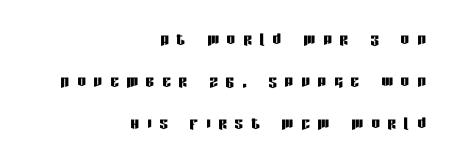
{"italic": "no", "underline": "no", "align": "right", "line_spacing": "loose", "line_spacing_ratio": 1.99, "letter_spacing": "wide", "letter_spacing_em": 0.38, "glyph_px": 21}
